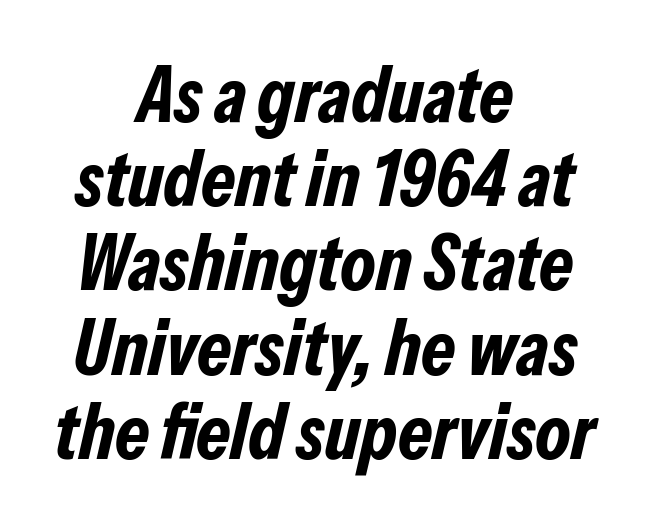
The typography opts for an oblique posture over an upright one. Underlining? Definitely not there. Spacing verdict: proportional, widths tailored to each character. Tracking value appears to be zero — textbook default spacing.
